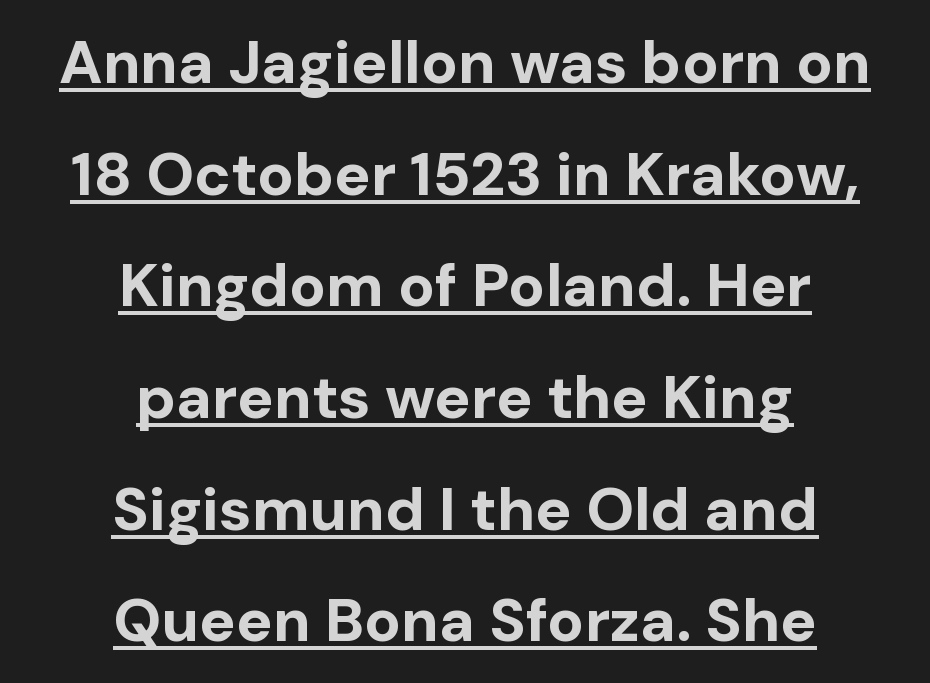
The image shows 61 px bold sans-serif type, upright; set centered, line spacing 1.83x, normal letter spacing, underlined; low stroke contrast and a medium x-height.
